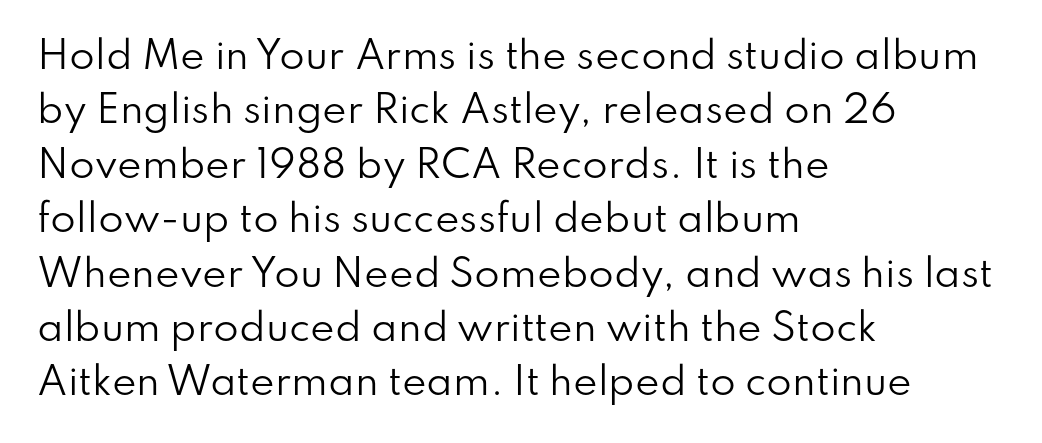
{"serif": "no", "italic": "no", "bold": "no", "weight": "regular", "width": "normal", "stroke_contrast": "low", "x_height": "small", "monospaced": "no", "underline": "no", "align": "left", "line_spacing": "normal", "line_spacing_ratio": 1.47, "letter_spacing": "normal", "letter_spacing_em": 0.0, "glyph_px": 37}
